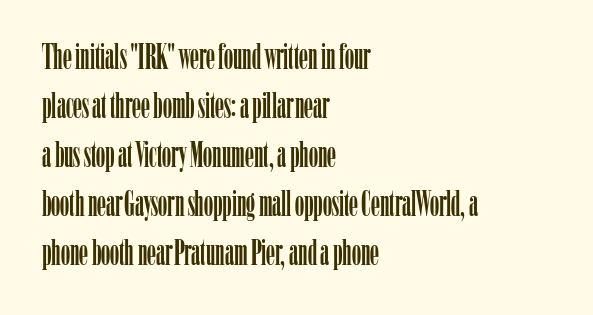
{"serif": "yes", "italic": "no", "width": "condensed", "stroke_contrast": "low", "x_height": "medium", "monospaced": "no", "underline": "no", "align": "left", "line_spacing": "normal", "line_spacing_ratio": 1.36, "letter_spacing": "normal", "letter_spacing_em": 0.0, "glyph_px": 36}
